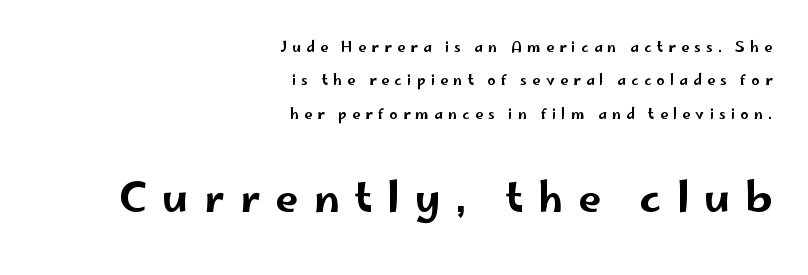
Q: Is the text italic (slanted)? A: No, it is upright.
Q: Is the typeface a serif or a sans-serif typeface? A: Sans-serif.
Q: Is the text underlined? A: No.
Q: How is the paragraph aligned? A: Right-aligned.
Q: Is the spacing between letters normal or unusually wide? A: Unusually wide.
Q: Is the spacing between lines tight, normal or loose? A: Loose.
Q: Which block of text is set in a larger size, the first (top) or the second (bottom)? A: The second (bottom) one.
Q: Width (condensed, normal, or wide)? A: Wide.
Q: Stroke contrast? A: Low.
Q: x-height? A: Small.
Q: Monospaced? A: No.
